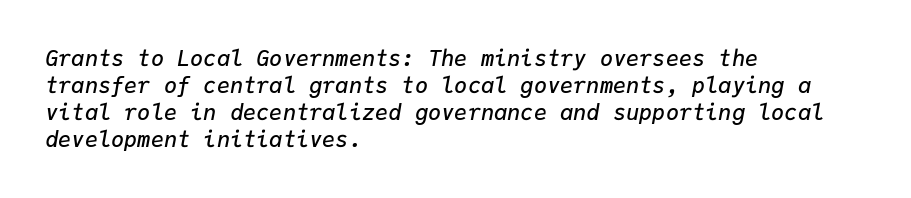
Q: Is the text bold? A: Semi-bold.
Q: Is the text italic (slanted)? A: Yes, it leans right by about 9 degrees.
Q: Is the text underlined? A: No.
Q: How is the paragraph aligned? A: Left-aligned.
Q: Is the spacing between letters normal or unusually wide? A: Normal.
